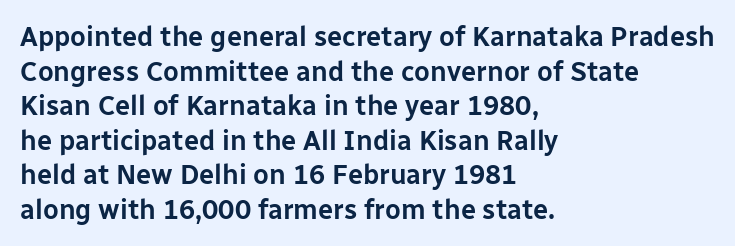
{"italic": "no", "underline": "no", "align": "left", "line_spacing": "normal", "line_spacing_ratio": 1.28, "letter_spacing": "normal", "letter_spacing_em": 0.0, "glyph_px": 27}
